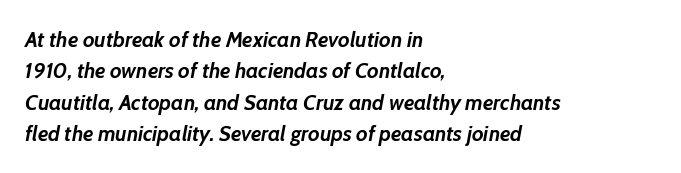
{"italic": "yes", "lean": "right", "slant_degrees": 10, "bold": "yes", "underline": "no", "align": "left", "line_spacing": "normal", "line_spacing_ratio": 1.43, "letter_spacing": "normal", "letter_spacing_em": 0.0, "glyph_px": 22}
